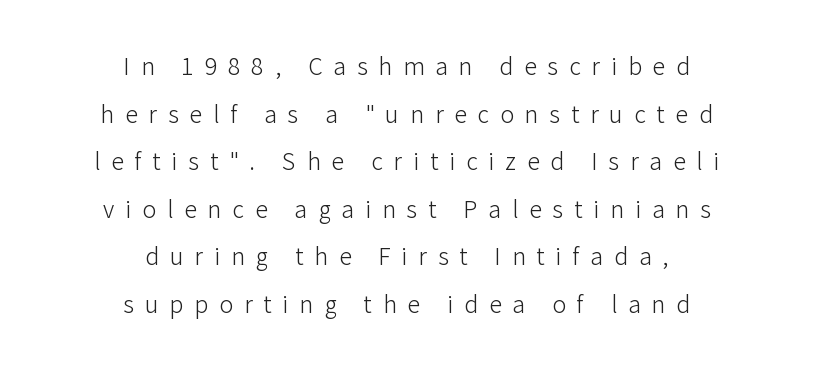
Counters stay open thanks to moderate or lighter strokes. A student would call this center alignment; a typographer would say set centered. The tracking jumps out immediately: characters are airy and widely separated. These lines stand farther apart than default settings would place them. Ascenders rise straight up at ninety degrees.
